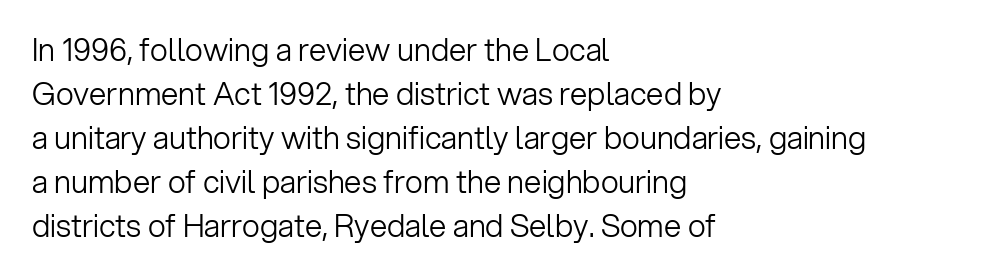
Are there feet on the stems? There aren't — it's a sans. Casual observation: everything's shoved over to the left. The typeface has the unassuming heft of standard copy or less. The rendering keeps characters at their native spacing. Does the lettering tilt? It doesn't — this is upright.
